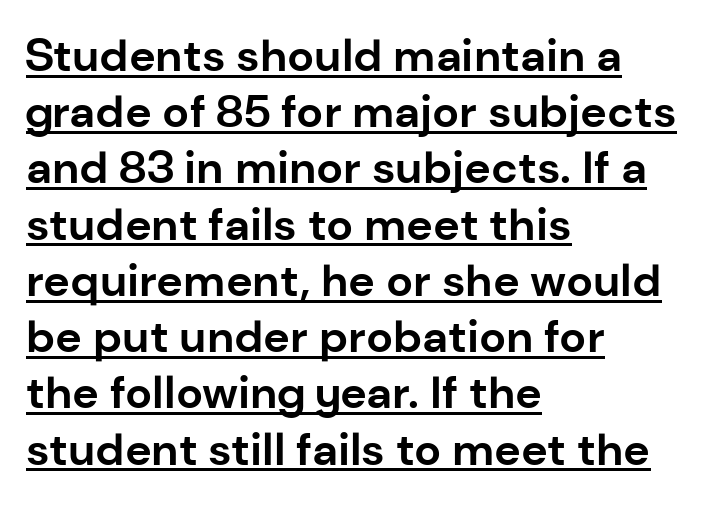
The image shows 45 px bold sans-serif type, upright; set left-aligned, normal line spacing (1.25x), normal letter spacing, underlined; low stroke contrast and a medium x-height.
